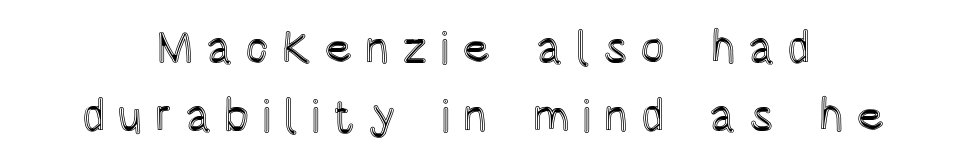
The image shows 46 px condensed type, upright; set centered, normal line spacing (1.47x), unusually wide letter spacing (+0.27 em), not underlined; a large x-height.
